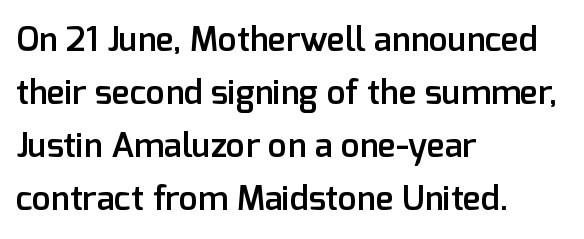
Quick note: underline off. Tracking here is standard; glyphs follow each other at the usual distance. One glance says typical: line gaps are just what's usual. Looks like regular typesetting: each glyph gets only the width it needs. The font is running at a semibold setting, under full bold. Classification — sans serif.
